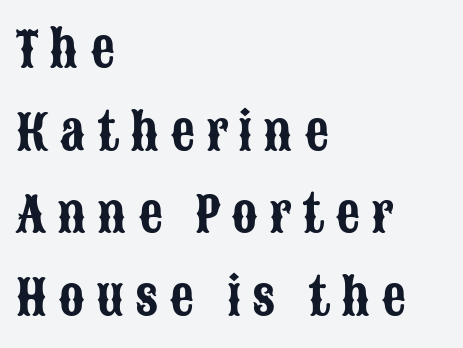
Plain, unruled lines of type. In terms of letterform style, serifs are entirely absent. No italicization has been applied; the sample stays upright. Horizontal alignment here is leftward, the default for most running prose. Is the letter spacing exaggerated? Yes — the characters are pushed far apart.
